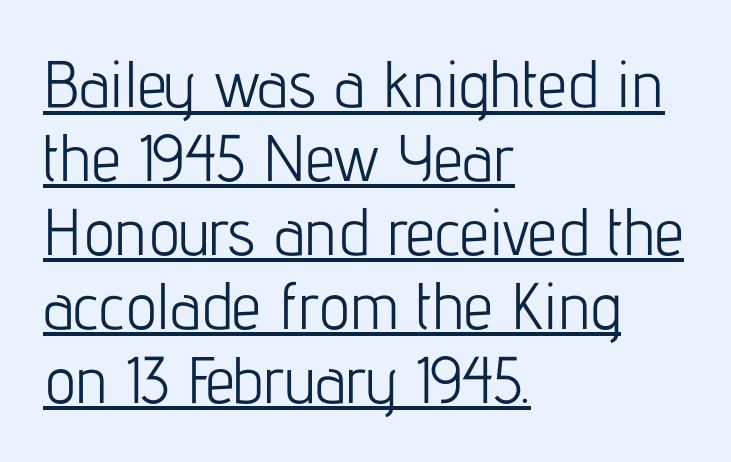
{"serif": "no", "italic": "no", "bold": "no", "weight": "light", "width": "condensed", "stroke_contrast": "low", "x_height": "medium", "monospaced": "no", "underline": "yes", "align": "left", "line_spacing": "tight", "line_spacing_ratio": 1.12, "letter_spacing": "normal", "letter_spacing_em": 0.0, "glyph_px": 66}
